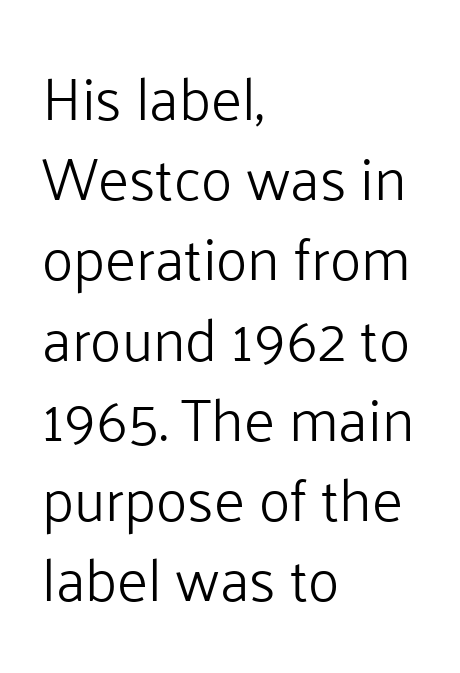
{"serif": "no", "italic": "no", "bold": "no", "weight": "light", "width": "normal", "stroke_contrast": "low", "x_height": "medium", "monospaced": "no", "underline": "no", "align": "left", "line_spacing": "normal", "line_spacing_ratio": 1.36, "letter_spacing": "normal", "letter_spacing_em": 0.0, "glyph_px": 59}
